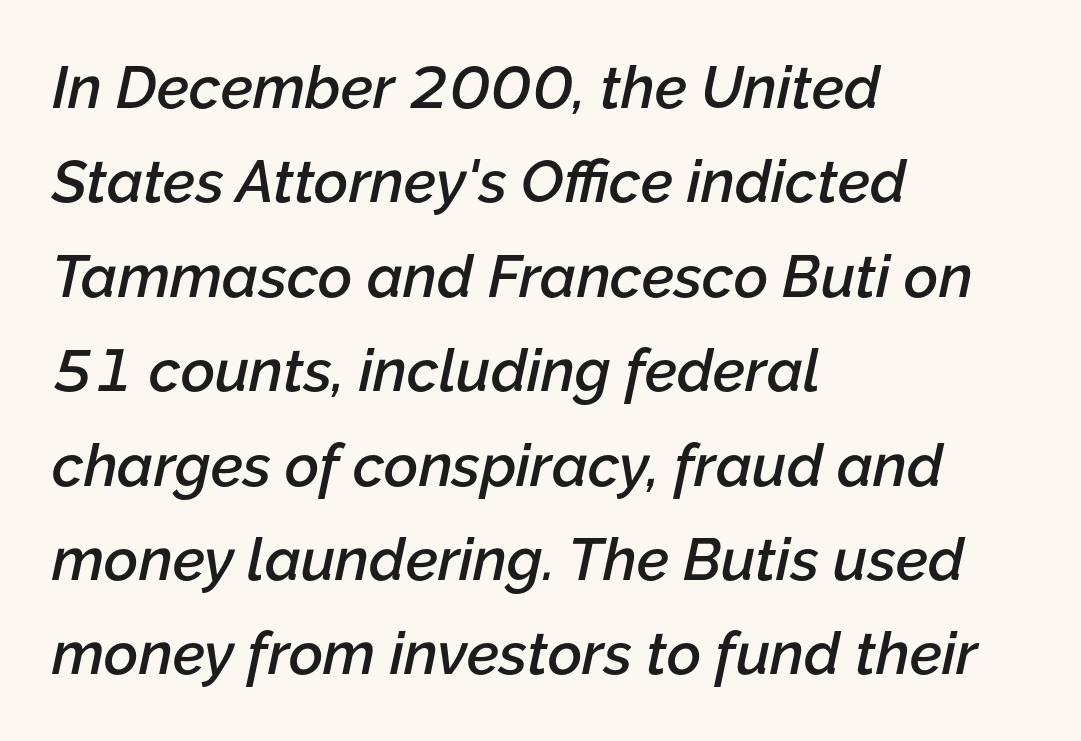
Every row of glyphs begins at an identical x-position on the left. Looks like regular typesetting: each glyph gets only the width it needs. As a designer I'd log this as weight 600, semibold. The text carries the slant typical of an italic or oblique font. The tracking reads as untouched default to a designer's eye.
